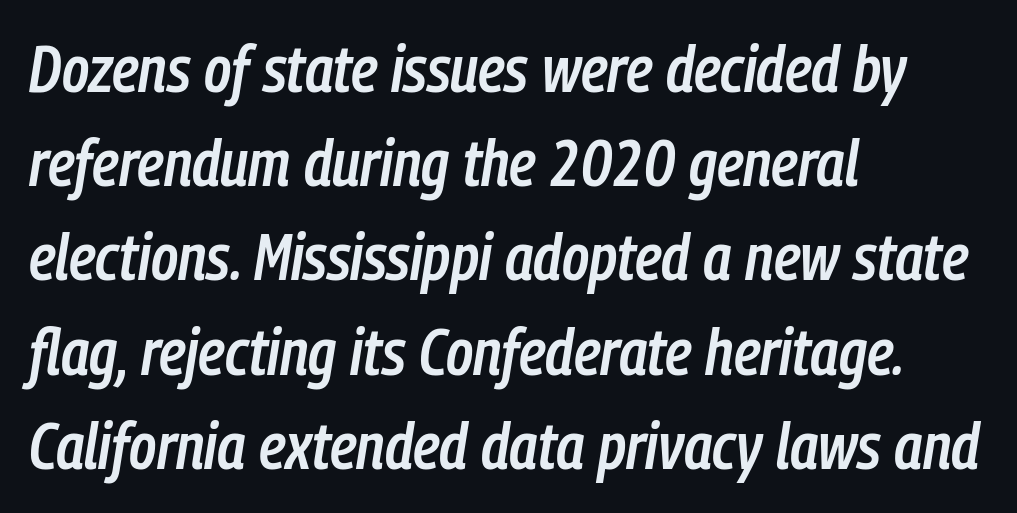
Q: Is the text bold? A: Semi-bold.
Q: Is the text italic (slanted)? A: Yes, it leans right by about 9 degrees.
Q: Is the text underlined? A: No.
Q: How is the paragraph aligned? A: Left-aligned.
Q: Is the spacing between letters normal or unusually wide? A: Normal.
Q: Is the spacing between lines tight, normal or loose? A: Normal.
Q: Width (condensed, normal, or wide)? A: Condensed.
Q: Stroke contrast? A: Low.
Q: x-height? A: Medium.
Q: Monospaced? A: No.
